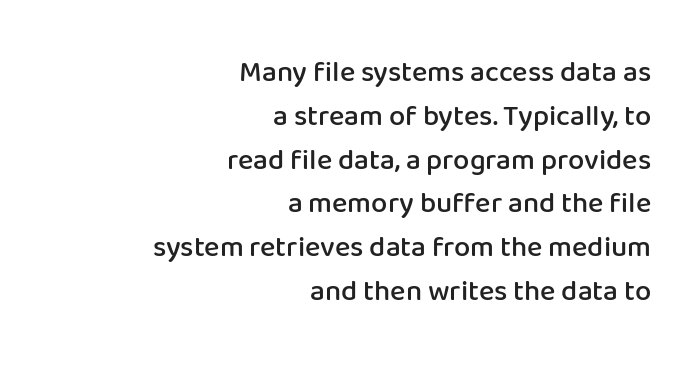
The image shows 29 px semibold sans-serif type, upright; set right-aligned, normal line spacing (1.51x), normal letter spacing, not underlined; low stroke contrast and a medium x-height.
